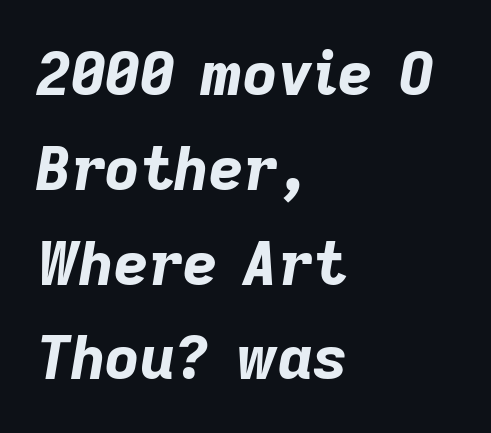
Notice how thick the strokes are: this is what a full bold looks like. Type without underlining. When letters slant like this, we call the style italic. Vertical spacing — default.
